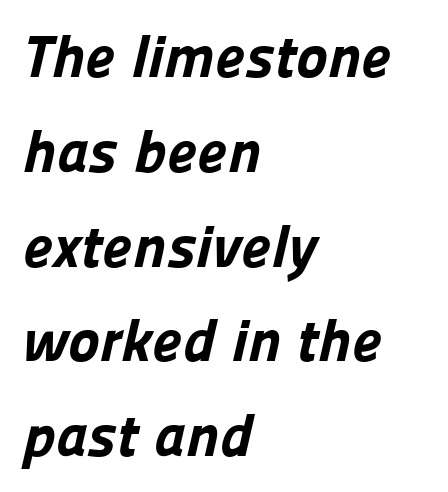
Q: Is the text bold? A: Yes.
Q: Is the typeface a serif or a sans-serif typeface? A: Sans-serif.
Q: Is the text underlined? A: No.
Q: How is the paragraph aligned? A: Left-aligned.
Q: Is the spacing between letters normal or unusually wide? A: Normal.
Q: Is the spacing between lines tight, normal or loose? A: Normal.
Q: Width (condensed, normal, or wide)? A: Normal.
Q: Stroke contrast? A: Low.
Q: x-height? A: Medium.
Q: Monospaced? A: No.
